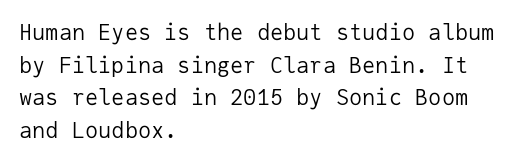
Q: Is the text bold? A: No.
Q: Is the text italic (slanted)? A: No, it is upright.
Q: Is the text underlined? A: No.
Q: How is the paragraph aligned? A: Left-aligned.
Q: Is the spacing between letters normal or unusually wide? A: Normal.
Q: Is the spacing between lines tight, normal or loose? A: Normal.
